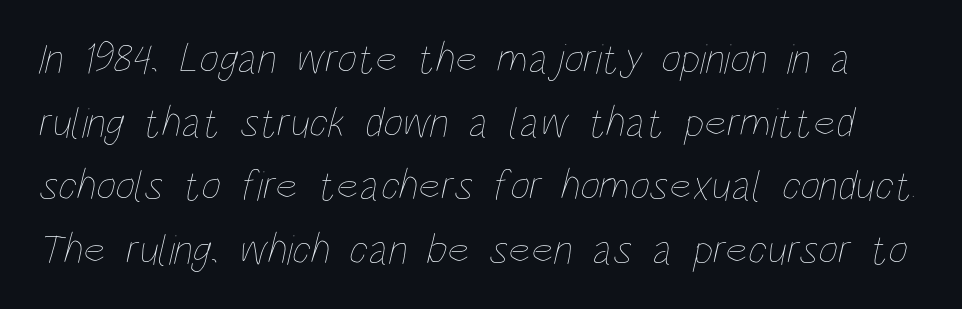
Q: Is the text bold? A: No.
Q: Is the text underlined? A: No.
Q: Is the spacing between letters normal or unusually wide? A: Normal.
Q: Is the spacing between lines tight, normal or loose? A: Normal.
Q: Width (condensed, normal, or wide)? A: Condensed.
Q: Stroke contrast? A: Low.
Q: x-height? A: Large.
Q: Monospaced? A: No.
